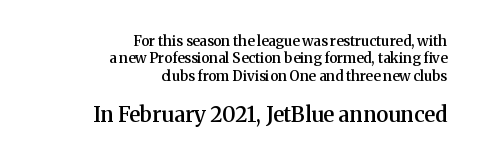
Q: Is the text bold? A: Semi-bold.
Q: Is the text italic (slanted)? A: No, it is upright.
Q: Is the text underlined? A: No.
Q: How is the paragraph aligned? A: Right-aligned.
Q: Is the spacing between letters normal or unusually wide? A: Normal.
Q: Is the spacing between lines tight, normal or loose? A: Normal.
Q: Which block of text is set in a larger size, the first (top) or the second (bottom)? A: The second (bottom) one.
